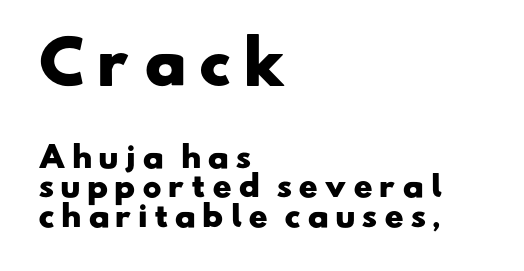
{"serif": "no", "bold": "yes", "weight": "heavy", "width": "wide", "stroke_contrast": "low", "x_height": "small", "monospaced": "no", "underline": "no", "align": "left", "line_spacing": "tight", "line_spacing_ratio": 1.02, "letter_spacing": "wide", "letter_spacing_em": 0.2, "larger_block": "first", "size_ratio": 2.0, "glyph_px": 58}
